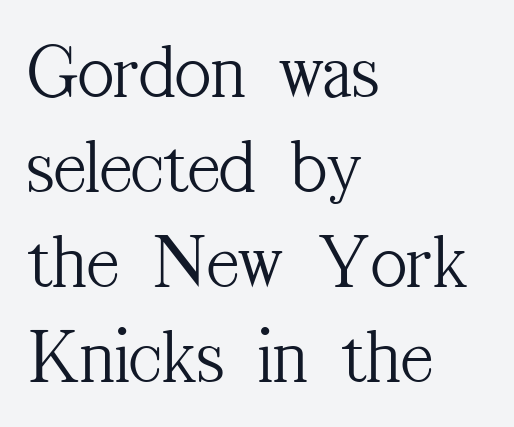
Q: Is the text bold? A: No.
Q: Is the text italic (slanted)? A: No, it is upright.
Q: Is the typeface a serif or a sans-serif typeface? A: Serif.
Q: Is the text underlined? A: No.
Q: How is the paragraph aligned? A: Left-aligned.
Q: Is the spacing between letters normal or unusually wide? A: Normal.
Q: Width (condensed, normal, or wide)? A: Condensed.
Q: Stroke contrast? A: Medium.
Q: x-height? A: Medium.
Q: Monospaced? A: No.
